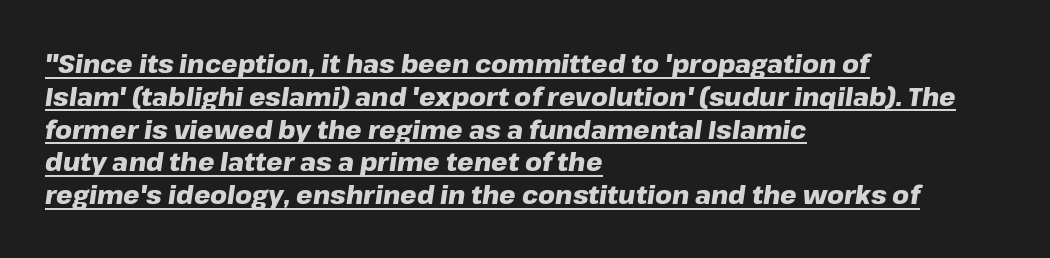
{"italic": "yes", "lean": "right", "slant_degrees": 8, "bold": "yes", "underline": "yes", "align": "left", "line_spacing": "normal", "line_spacing_ratio": 1.26, "letter_spacing": "normal", "letter_spacing_em": 0.0, "glyph_px": 26}
